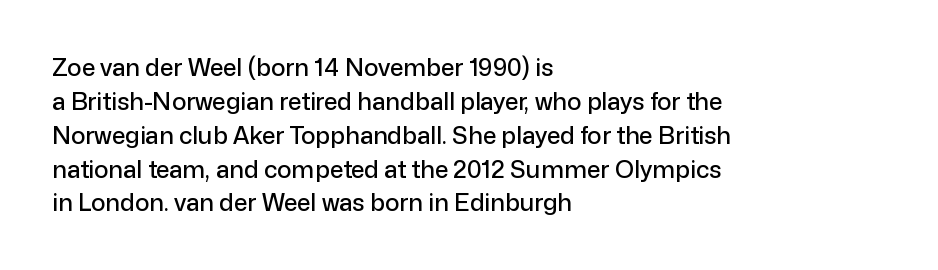
Q: Is the text italic (slanted)? A: No, it is upright.
Q: Is the text underlined? A: No.
Q: How is the paragraph aligned? A: Left-aligned.
Q: Is the spacing between letters normal or unusually wide? A: Normal.
Q: Is the spacing between lines tight, normal or loose? A: Normal.
